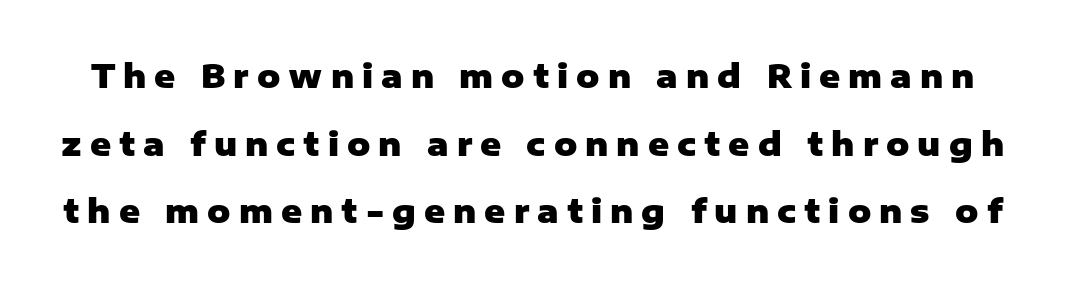
{"serif": "no", "italic": "no", "bold": "yes", "weight": "heavy", "width": "normal", "stroke_contrast": "low", "x_height": "medium", "monospaced": "no", "underline": "no", "line_spacing": "loose", "line_spacing_ratio": 2.11, "letter_spacing": "wide", "letter_spacing_em": 0.25, "glyph_px": 32}
